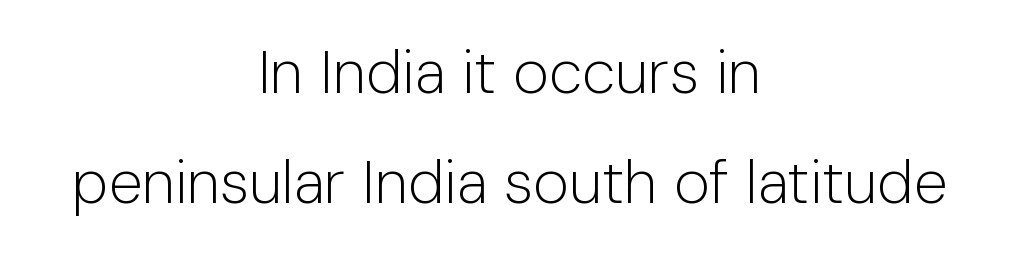
Q: Is the text bold? A: No.
Q: Is the text italic (slanted)? A: No, it is upright.
Q: Is the typeface a serif or a sans-serif typeface? A: Sans-serif.
Q: Is the text underlined? A: No.
Q: How is the paragraph aligned? A: Centered.
Q: Is the spacing between letters normal or unusually wide? A: Normal.
Q: Width (condensed, normal, or wide)? A: Normal.
Q: Stroke contrast? A: Low.
Q: x-height? A: Medium.
Q: Monospaced? A: No.
